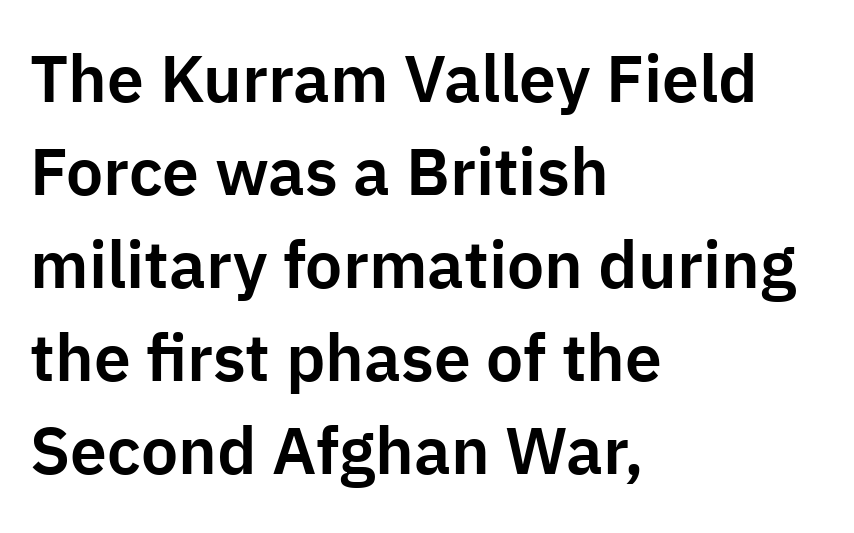
Q: Is the text italic (slanted)? A: No, it is upright.
Q: Is the typeface a serif or a sans-serif typeface? A: Sans-serif.
Q: Is the text underlined? A: No.
Q: How is the paragraph aligned? A: Left-aligned.
Q: Is the spacing between letters normal or unusually wide? A: Normal.
Q: Is the spacing between lines tight, normal or loose? A: Normal.
Q: Width (condensed, normal, or wide)? A: Normal.
Q: Stroke contrast? A: Low.
Q: x-height? A: Medium.
Q: Monospaced? A: No.
